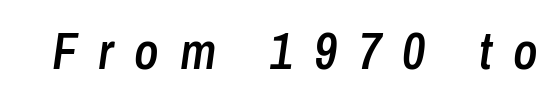
{"italic": "yes", "lean": "right", "slant_degrees": 8, "bold": "semi", "weight": "semibold", "width": "condensed", "stroke_contrast": "low", "x_height": "medium", "monospaced": "no", "underline": "no", "letter_spacing": "wide", "letter_spacing_em": 0.41, "glyph_px": 51}
